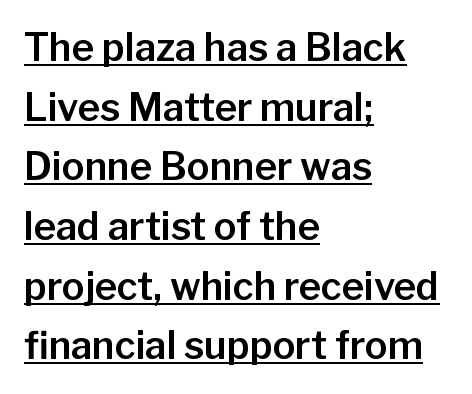
The vertical gap from one line to the next is medium. Caption: multi-line text, flush left, ragged right. The face used here is proportionally spaced, like ordinary book or web type. This is sans-serif lettering, the kind often seen on screens and signage. A baseline rule has been typeset under these characters. The type sits square on the baseline with zero lean.
